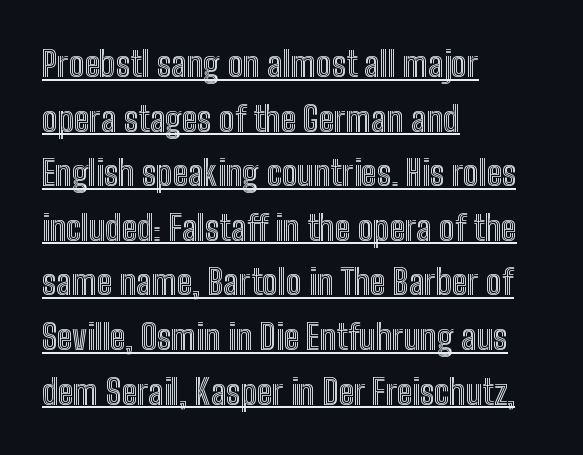
The image shows 35 px condensed type, upright; set left-aligned, normal line spacing (1.56x), normal letter spacing, underlined; a medium x-height.
